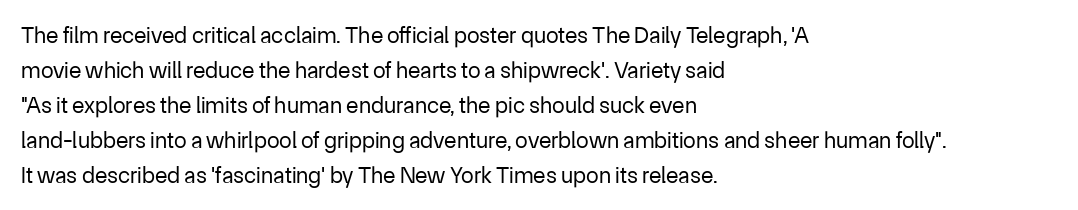
Q: Is the text bold? A: No.
Q: Is the text italic (slanted)? A: No, it is upright.
Q: Is the text underlined? A: No.
Q: How is the paragraph aligned? A: Left-aligned.
Q: Is the spacing between letters normal or unusually wide? A: Normal.
Q: Is the spacing between lines tight, normal or loose? A: Normal.
